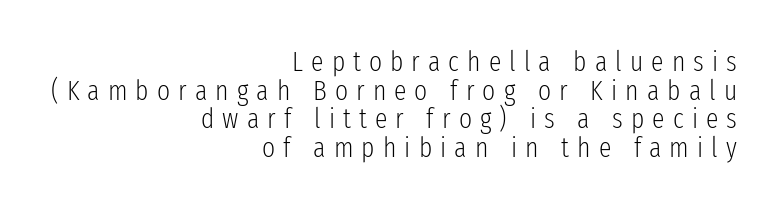
Q: Is the text bold? A: No.
Q: Is the text italic (slanted)? A: No, it is upright.
Q: Is the typeface a serif or a sans-serif typeface? A: Sans-serif.
Q: Is the text underlined? A: No.
Q: How is the paragraph aligned? A: Right-aligned.
Q: Is the spacing between letters normal or unusually wide? A: Unusually wide.
Q: Is the spacing between lines tight, normal or loose? A: Tight.
Q: Width (condensed, normal, or wide)? A: Condensed.
Q: Stroke contrast? A: Low.
Q: x-height? A: Medium.
Q: Monospaced? A: No.
